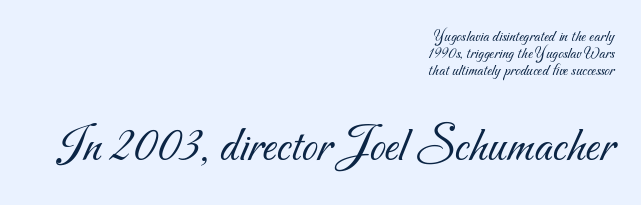
This sample uses plain, unmodified letter spacing. The strokes are not fattened; the text isn't bold. Horizontal alignment here is rightward, an uncommon choice for prose. The gap between lines stays unmarked. The more generous point size was reserved for the lower chunk. These lines are rendered in a variable-pitch font.
